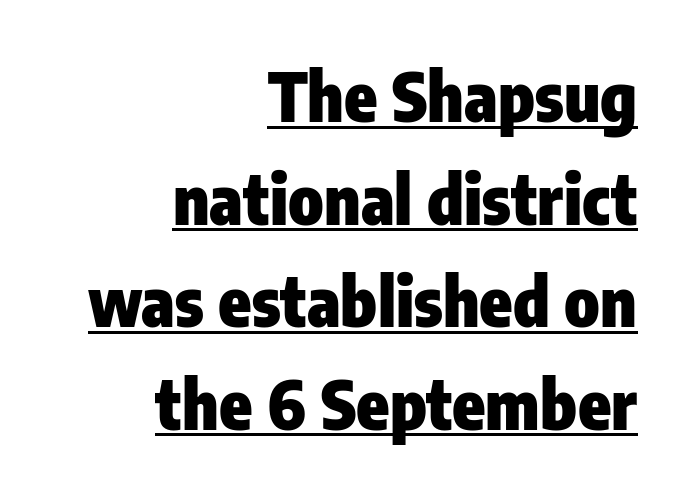
Q: Is the text bold? A: Yes.
Q: Is the text italic (slanted)? A: No, it is upright.
Q: Is the typeface a serif or a sans-serif typeface? A: Sans-serif.
Q: Is the text underlined? A: Yes.
Q: How is the paragraph aligned? A: Right-aligned.
Q: Is the spacing between letters normal or unusually wide? A: Normal.
Q: Is the spacing between lines tight, normal or loose? A: Normal.
Q: Width (condensed, normal, or wide)? A: Condensed.
Q: Stroke contrast? A: Low.
Q: x-height? A: Medium.
Q: Monospaced? A: No.
